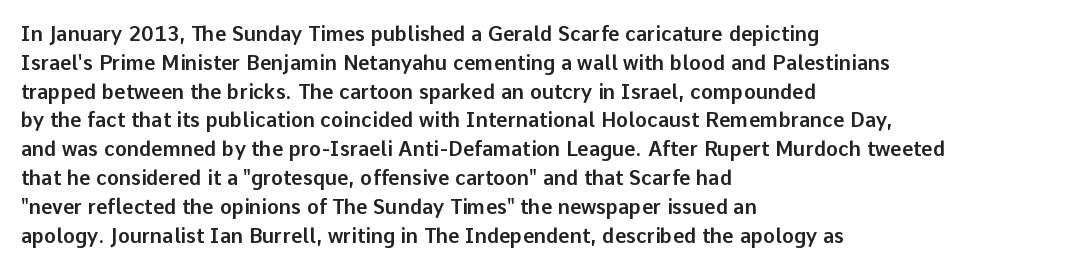
{"italic": "no", "underline": "no", "align": "left", "line_spacing": "normal", "line_spacing_ratio": 1.44, "letter_spacing": "normal", "letter_spacing_em": 0.0, "glyph_px": 20}
